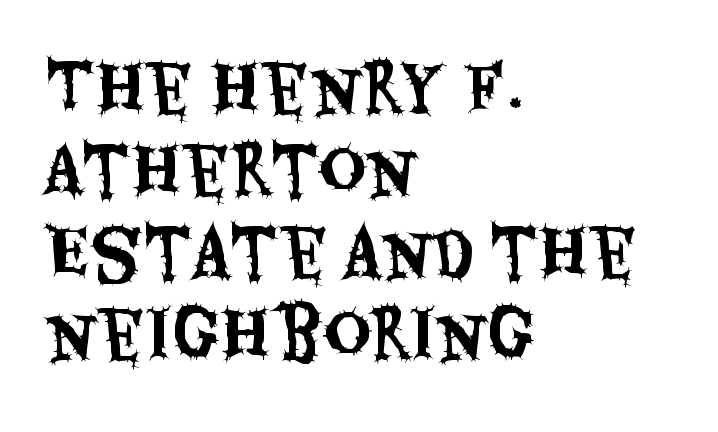
Q: Is the text italic (slanted)? A: No, it is upright.
Q: Is the typeface a serif or a sans-serif typeface? A: Sans-serif.
Q: Is the text underlined? A: No.
Q: How is the paragraph aligned? A: Left-aligned.
Q: Is the spacing between letters normal or unusually wide? A: Normal.
Q: Is the spacing between lines tight, normal or loose? A: Normal.
Q: Width (condensed, normal, or wide)? A: Condensed.
Q: Stroke contrast? A: Medium.
Q: x-height? A: Large.
Q: Monospaced? A: No.
